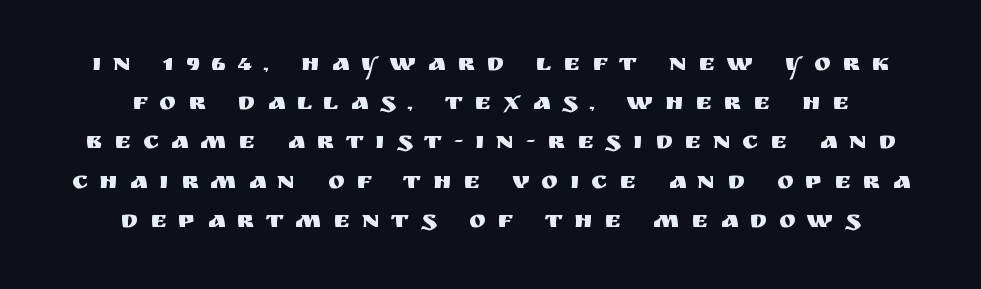
Q: Is the text italic (slanted)? A: No, it is upright.
Q: Is the text underlined? A: No.
Q: How is the paragraph aligned? A: Centered.
Q: Is the spacing between letters normal or unusually wide? A: Unusually wide.
Q: Is the spacing between lines tight, normal or loose? A: Normal.
